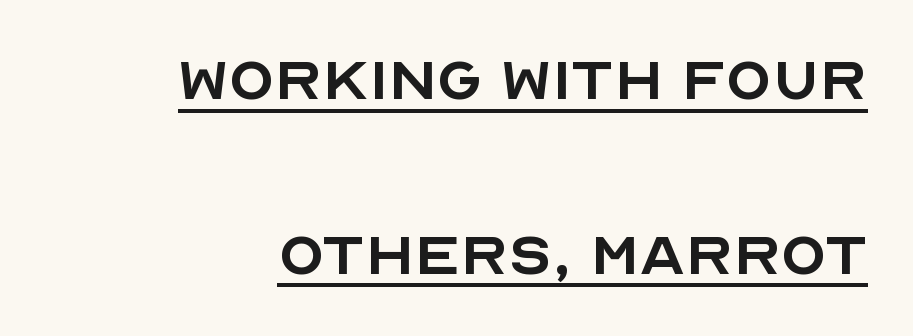
The image shows 75 px regular-weight sans-serif type, upright; set right-aligned, loose line spacing (2.33x), normal letter spacing, underlined; a large x-height.
